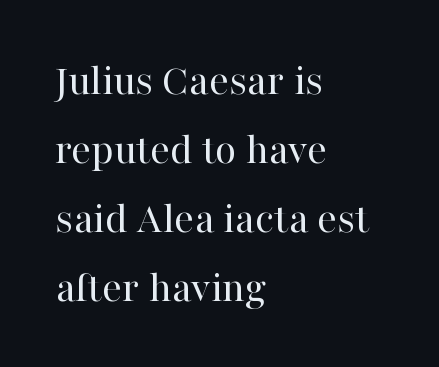
The image shows 44 px regular-weight serif type, upright; set left-aligned, normal line spacing (1.57x), normal letter spacing, not underlined; high stroke contrast and a medium x-height.
